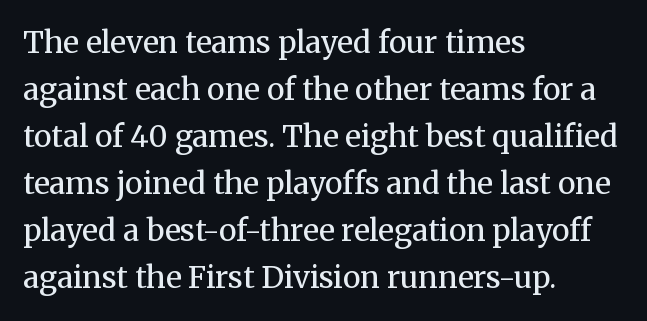
{"serif": "yes", "italic": "no", "bold": "no", "weight": "regular", "width": "normal", "stroke_contrast": "medium", "x_height": "medium", "monospaced": "no", "underline": "no", "align": "left", "line_spacing": "normal", "line_spacing_ratio": 1.57, "letter_spacing": "normal", "letter_spacing_em": 0.0, "glyph_px": 30}
